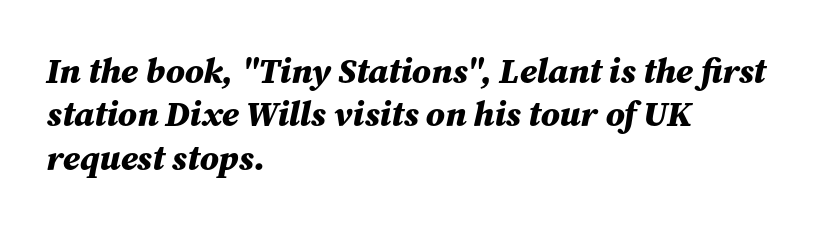
{"italic": "yes", "lean": "right", "slant_degrees": 12, "bold": "yes", "weight": "bold", "width": "normal", "stroke_contrast": "medium", "x_height": "medium", "monospaced": "no", "underline": "no", "align": "left", "line_spacing_ratio": 1.24, "letter_spacing": "normal", "letter_spacing_em": 0.0, "glyph_px": 35}
